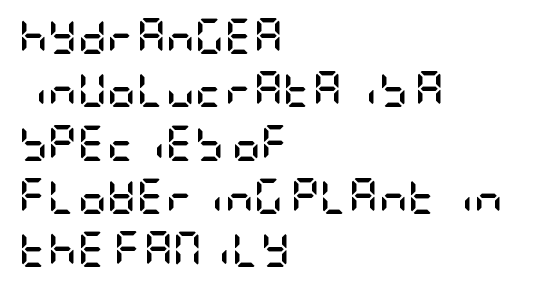
Q: Is the text bold? A: Yes.
Q: Is the text italic (slanted)? A: No, it is upright.
Q: Is the typeface a serif or a sans-serif typeface? A: Sans-serif.
Q: Is the text underlined? A: No.
Q: How is the paragraph aligned? A: Left-aligned.
Q: Is the spacing between letters normal or unusually wide? A: Normal.
Q: Is the spacing between lines tight, normal or loose? A: Normal.
Q: Width (condensed, normal, or wide)? A: Condensed.
Q: Stroke contrast? A: Low.
Q: x-height? A: Large.
